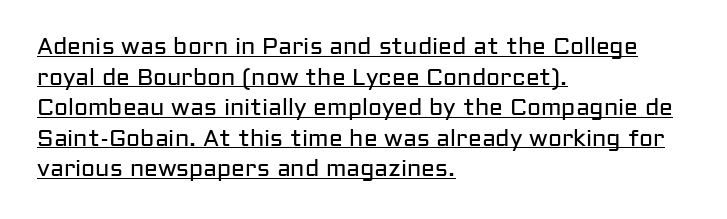
Q: Is the text bold? A: No.
Q: Is the text italic (slanted)? A: No, it is upright.
Q: Is the text underlined? A: Yes.
Q: How is the paragraph aligned? A: Left-aligned.
Q: Is the spacing between letters normal or unusually wide? A: Normal.
Q: Is the spacing between lines tight, normal or loose? A: Normal.
